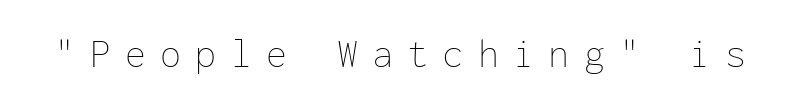
Q: Is the text bold? A: No.
Q: Is the text italic (slanted)? A: No, it is upright.
Q: Is the text underlined? A: No.
Q: Is the spacing between letters normal or unusually wide? A: Unusually wide.
Q: Width (condensed, normal, or wide)? A: Normal.
Q: Stroke contrast? A: Low.
Q: x-height? A: Medium.
Q: Monospaced? A: Yes.
